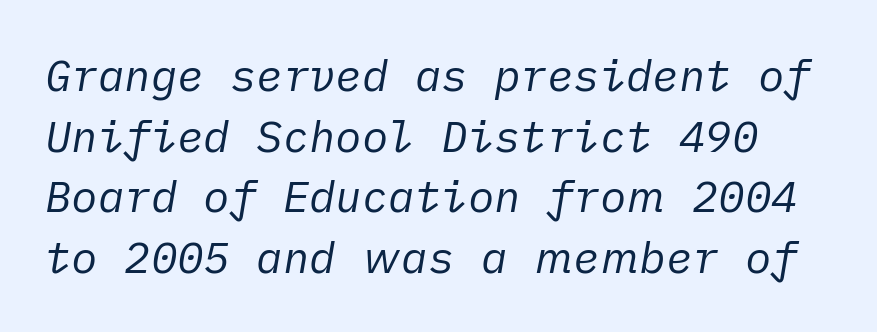
Descenders are the only things crossing below the line. Caption: standard tracking, unaltered. Vertical stems look standard width or narrower in stroke. The glyphs look as if they've been sheared to an angle. The lines sit at an ordinary, default distance from one another.
